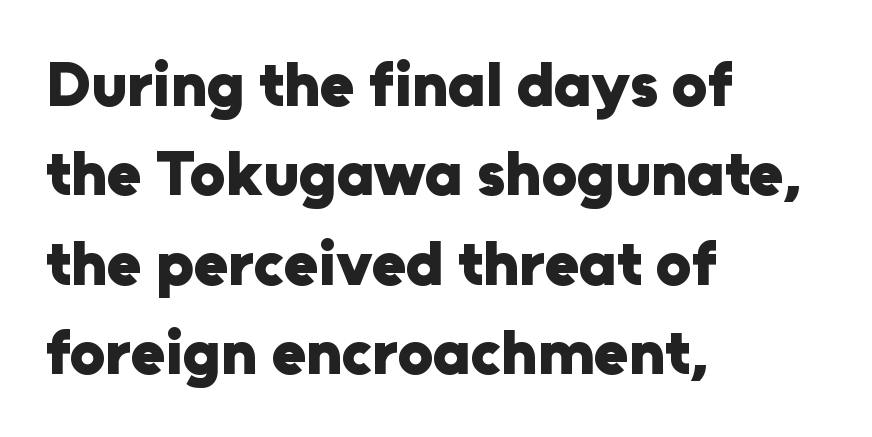
{"serif": "no", "italic": "no", "bold": "yes", "weight": "heavy", "width": "normal", "stroke_contrast": "low", "x_height": "medium", "monospaced": "no", "underline": "no", "align": "left", "line_spacing": "normal", "line_spacing_ratio": 1.42, "letter_spacing": "normal", "letter_spacing_em": 0.0, "glyph_px": 63}
